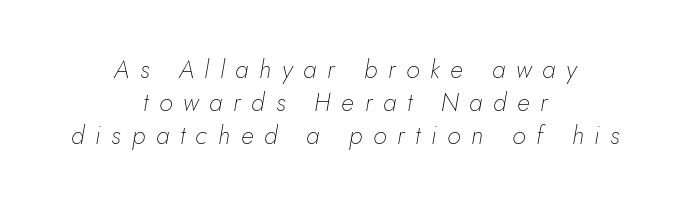
The image shows 25 px text type, italic (leaning right); set centered, normal line spacing (1.33x), unusually wide letter spacing (+0.43 em), not underlined.
